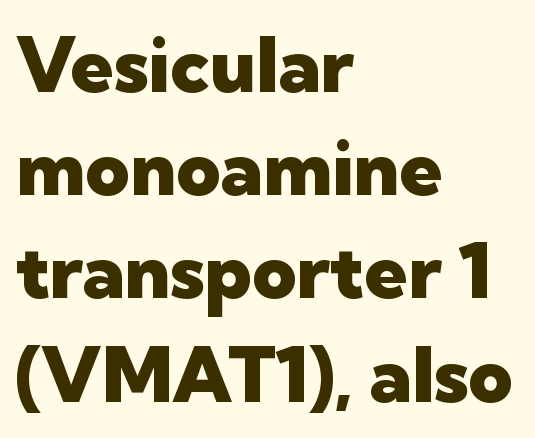
The image shows 77 px heavy sans-serif type, upright; set left-aligned, normal line spacing (1.34x), normal letter spacing, not underlined; low stroke contrast and a medium x-height.
